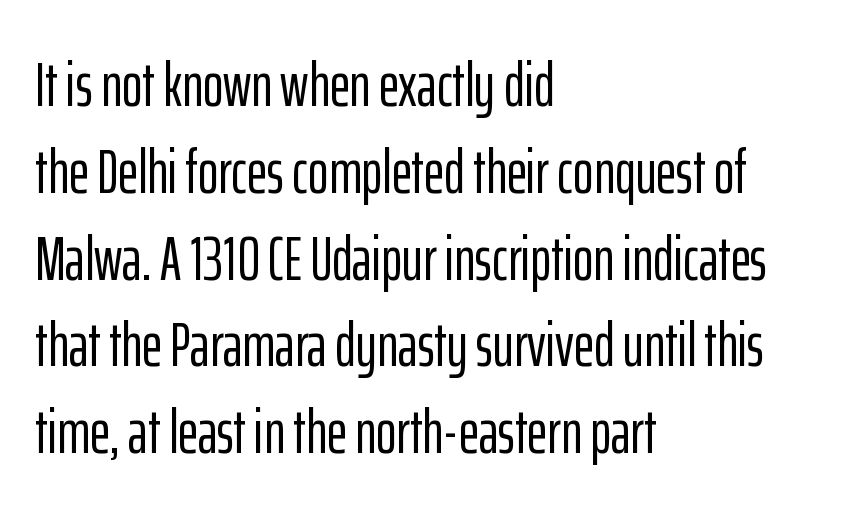
You could call the tracking neutral — neither tight nor loose. The paragraph shown leans on its left margin. Students, observe: this is what conventionally led text looks like. Stroke terminals: plain, sans-serif. A typesetter would mark this as roman, not italic. Rule under the text: the space is simply empty.
